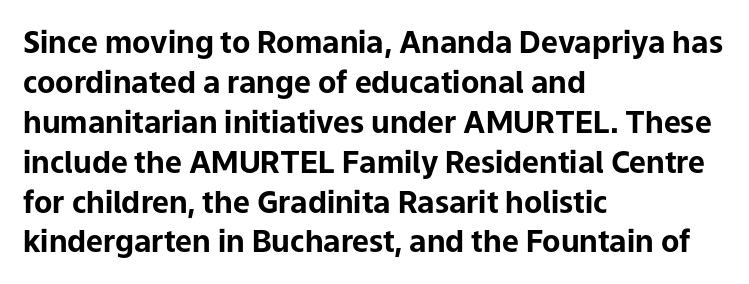
Is there much room between lines? A standard amount, neither cramped nor airy. Tall strokes in this sample are plumb rather than angled. Here the glyphs are tracked normally, forming tight word shapes. Plenty of ink on the page — the face is bold.
